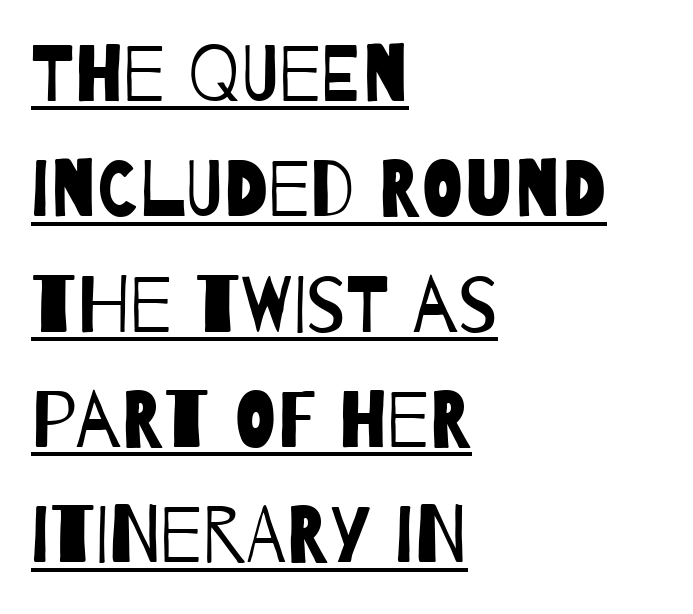
Q: Is the text bold? A: No.
Q: Is the typeface a serif or a sans-serif typeface? A: Sans-serif.
Q: Is the text underlined? A: Yes.
Q: How is the paragraph aligned? A: Left-aligned.
Q: Is the spacing between letters normal or unusually wide? A: Normal.
Q: Is the spacing between lines tight, normal or loose? A: Normal.
Q: Width (condensed, normal, or wide)? A: Condensed.
Q: Stroke contrast? A: Low.
Q: x-height? A: Large.
Q: Monospaced? A: No.
